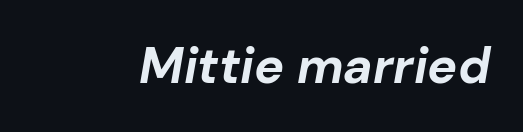
The image shows 50 px bold type, italic (leaning right); set normal letter spacing, not underlined; low stroke contrast and a medium x-height.
